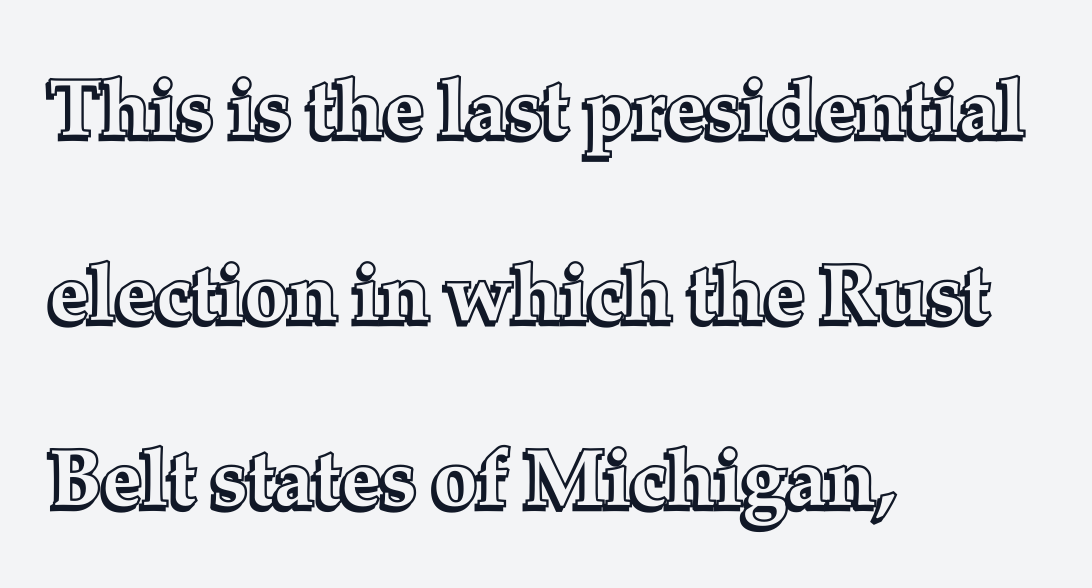
The image shows 80 px text type, upright; set left-aligned, loose line spacing (2.31x), normal letter spacing, not underlined; a medium x-height.
